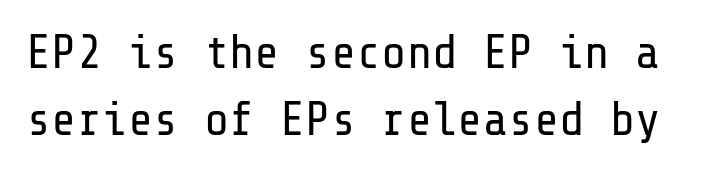
{"serif": "no", "italic": "no", "bold": "no", "weight": "regular", "width": "normal", "stroke_contrast": "low", "x_height": "medium", "underline": "no", "line_spacing": "normal", "line_spacing_ratio": 1.43, "letter_spacing": "normal", "letter_spacing_em": 0.0, "glyph_px": 47}
